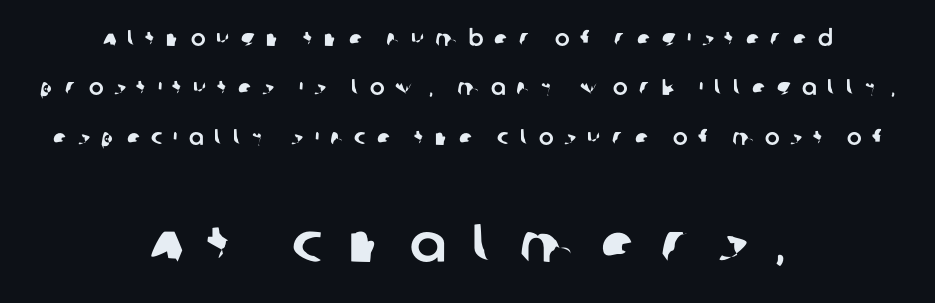
{"serif": "no", "width": "normal", "stroke_contrast": "low", "x_height": "large", "monospaced": "no", "underline": "no", "align": "center", "line_spacing": "loose", "line_spacing_ratio": 2.25, "letter_spacing": "wide", "letter_spacing_em": 0.49, "larger_block": "second", "size_ratio": 2.45, "glyph_px": 54}
